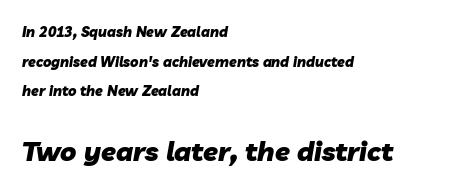
These lines stand farther apart than default settings would place them. The glyphs are unaccompanied by any horizontal stroke below them. Compared with typical body copy, the letter spacing here is the same. Heavy, bold letterforms. Visually the block forms a straight wall on the left and a jagged coastline on the right.
